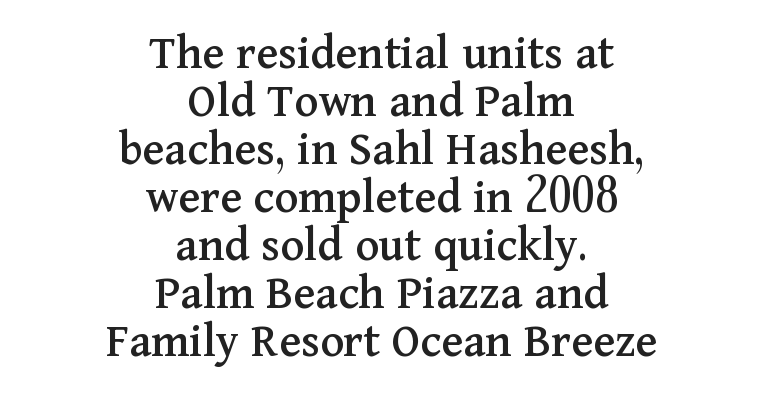
Quick note: not italic, upright. A typesetter would call this zero additional tracking. Here the designer chose a conventional face with non-uniform glyph widths. Typographically, this falls in the serif category. Every row of glyphs is offset so its center matches the block's center. Just letters on the line, the space beneath them empty.
